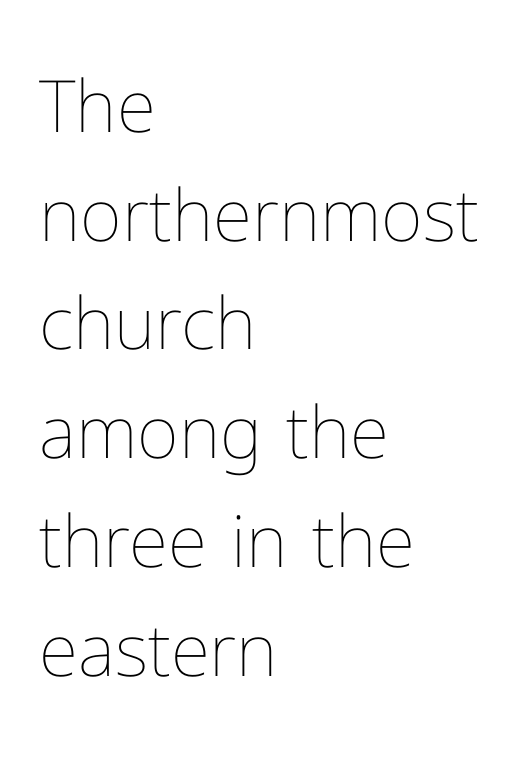
The image shows 72 px thin type, upright; set left-aligned, normal line spacing (1.51x), normal letter spacing, not underlined; low stroke contrast and a medium x-height.
